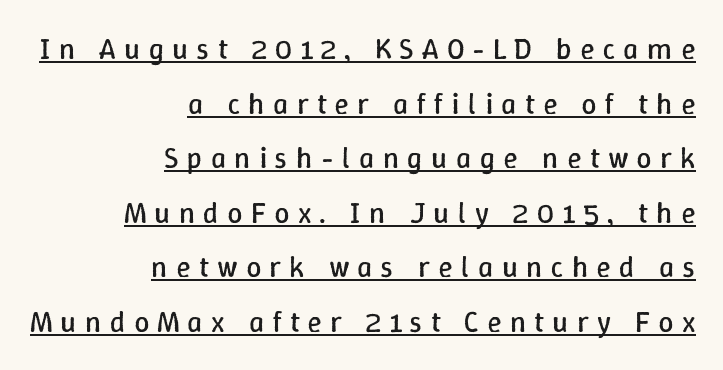
Q: Is the text bold? A: No.
Q: Is the text italic (slanted)? A: No, it is upright.
Q: Is the text underlined? A: Yes.
Q: How is the paragraph aligned? A: Right-aligned.
Q: Is the spacing between letters normal or unusually wide? A: Unusually wide.
Q: Width (condensed, normal, or wide)? A: Normal.
Q: Stroke contrast? A: Low.
Q: x-height? A: Medium.
Q: Monospaced? A: No.
